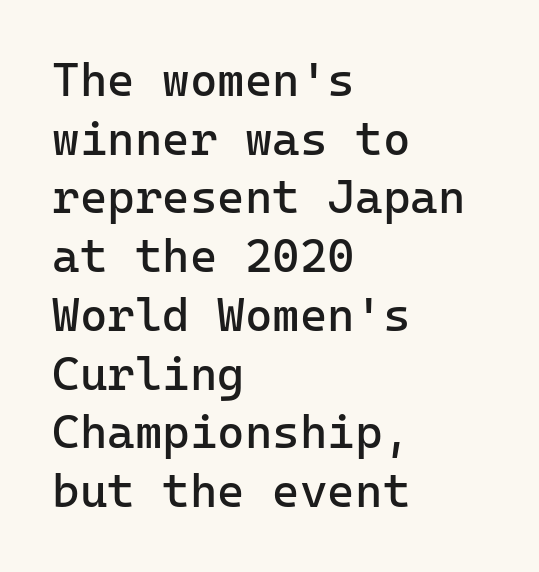
The image shows 47 px regular-weight sans-serif type, upright; set left-aligned, normal line spacing (1.25x), normal letter spacing, not underlined; low stroke contrast and a medium x-height.
